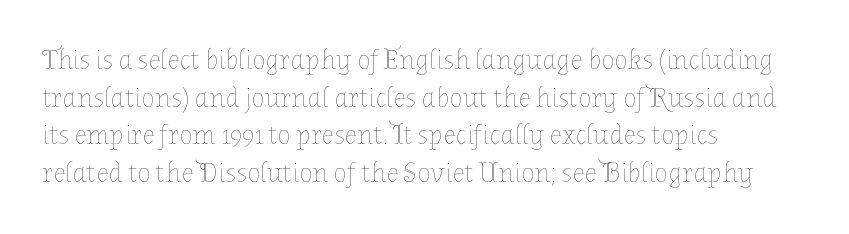
Q: Is the text bold? A: No.
Q: Is the text italic (slanted)? A: No, it is upright.
Q: Is the text underlined? A: No.
Q: How is the paragraph aligned? A: Left-aligned.
Q: Is the spacing between letters normal or unusually wide? A: Normal.
Q: Is the spacing between lines tight, normal or loose? A: Normal.
Q: Width (condensed, normal, or wide)? A: Normal.
Q: Stroke contrast? A: Low.
Q: x-height? A: Medium.
Q: Monospaced? A: No.
